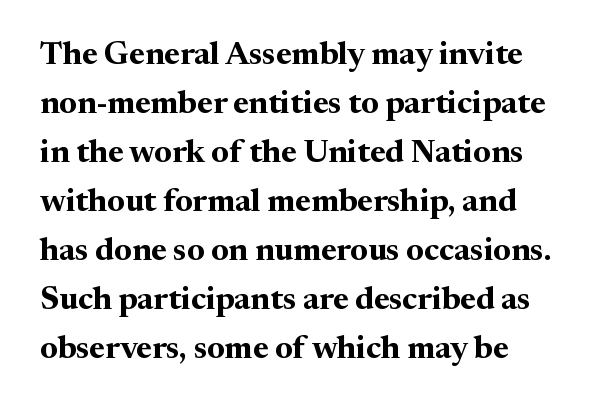
A typesetter would mark this as roman, not italic. The gap between lines stays unmarked. Each letter keeps its own natural width here, so spacing adapts to shape. Stroke terminals: seriffed. These lines carry a lot of weight — the face is fully bold.
